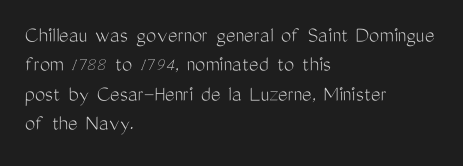
Q: Is the text bold? A: No.
Q: Is the text italic (slanted)? A: No, it is upright.
Q: Is the text underlined? A: No.
Q: How is the paragraph aligned? A: Left-aligned.
Q: Is the spacing between letters normal or unusually wide? A: Normal.
Q: Is the spacing between lines tight, normal or loose? A: Normal.
